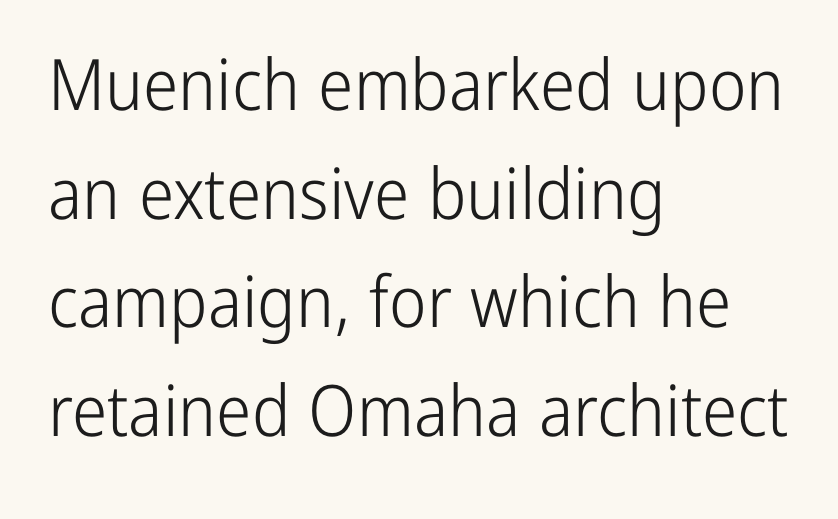
Q: Is the text bold? A: No.
Q: Is the text italic (slanted)? A: No, it is upright.
Q: Is the typeface a serif or a sans-serif typeface? A: Sans-serif.
Q: Is the text underlined? A: No.
Q: How is the paragraph aligned? A: Left-aligned.
Q: Is the spacing between letters normal or unusually wide? A: Normal.
Q: Is the spacing between lines tight, normal or loose? A: Normal.
Q: Width (condensed, normal, or wide)? A: Condensed.
Q: Stroke contrast? A: Low.
Q: x-height? A: Medium.
Q: Monospaced? A: No.
